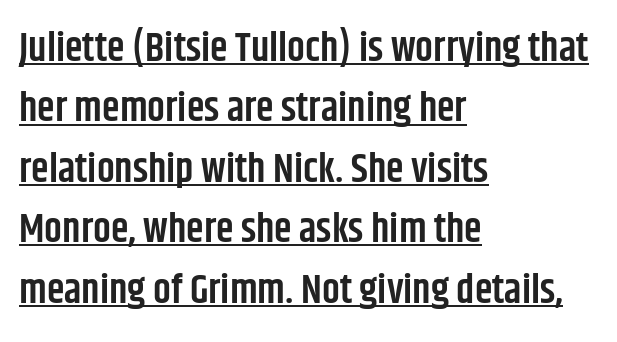
The image shows 40 px semibold, condensed sans-serif type, upright; set left-aligned, normal line spacing (1.51x), normal letter spacing, underlined; low stroke contrast and a large x-height.
